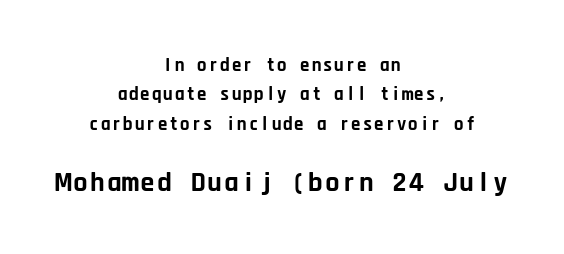
Default kerning and tracking; the words read as compact shapes. You could count columns in this text — the font is strictly monospaced. Do the letters lean? They stand straight. What's the leading like? Ordinary, nothing unusual. Two sizes are in play, and the larger belongs to the second block.
